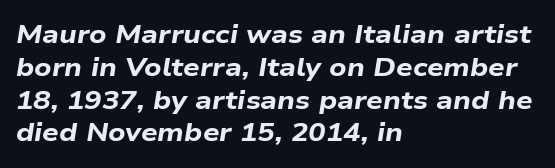
{"italic": "yes", "lean": "right", "slant_degrees": 9, "bold": "yes", "underline": "no", "align": "left", "line_spacing": "normal", "line_spacing_ratio": 1.26, "letter_spacing": "normal", "letter_spacing_em": 0.0, "glyph_px": 26}
